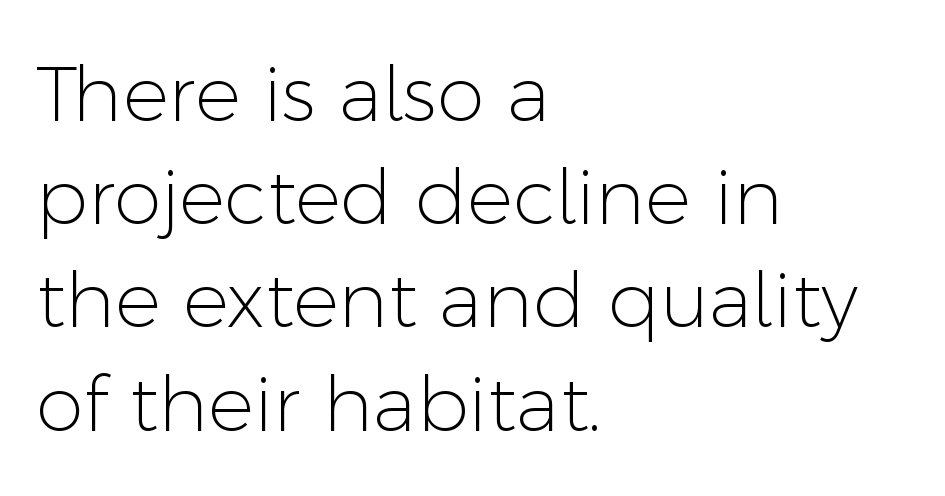
Reading down the column, the eye jumps a familiar distance to each next line. Nope, not italic — everything's standing straight. In terms of letterspacing, this is plain default setting. The face used here is a sans, in the tradition of grotesques and geometrics. Honestly, there is no underline to notice here at all.
